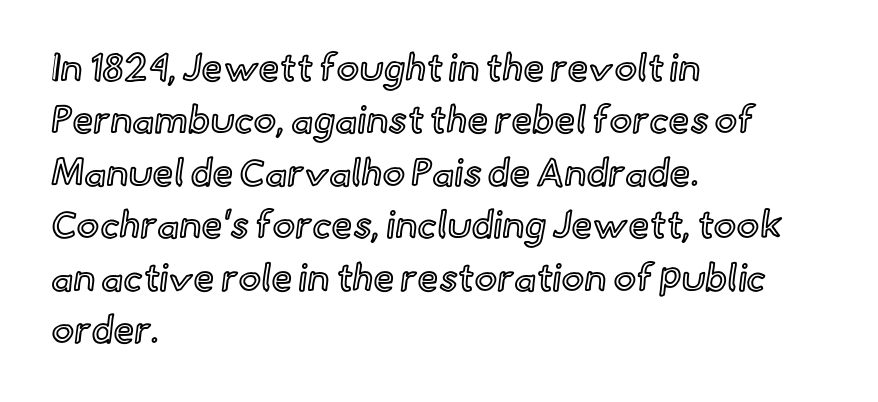
{"width": "normal", "x_height": "small", "monospaced": "no", "underline": "no", "align": "left", "line_spacing": "normal", "line_spacing_ratio": 1.38, "letter_spacing": "normal", "letter_spacing_em": 0.0, "glyph_px": 38}
